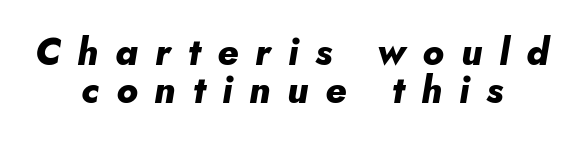
The image shows 37 px heavy type, italic (leaning right); set centered, tight line spacing (1.04x), unusually wide letter spacing (+0.46 em), not underlined; low stroke contrast and a small x-height.
